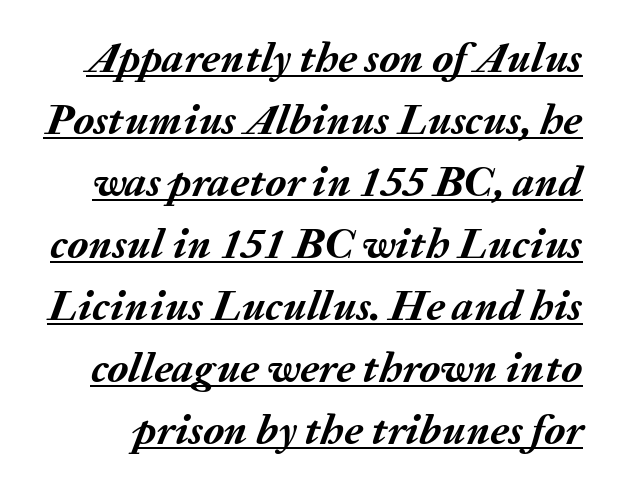
The image shows 43 px semibold type, italic (leaning right); set normal line spacing (1.44x), normal letter spacing, underlined; medium stroke contrast and a medium x-height.
